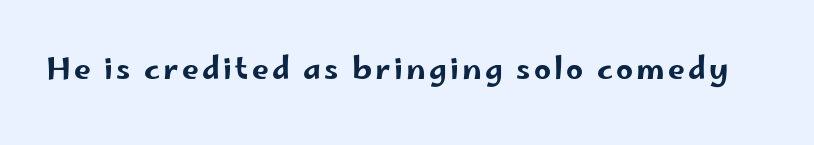
The image shows 30 px wide sans-serif type, upright; set not underlined; low stroke contrast and a small x-height.
